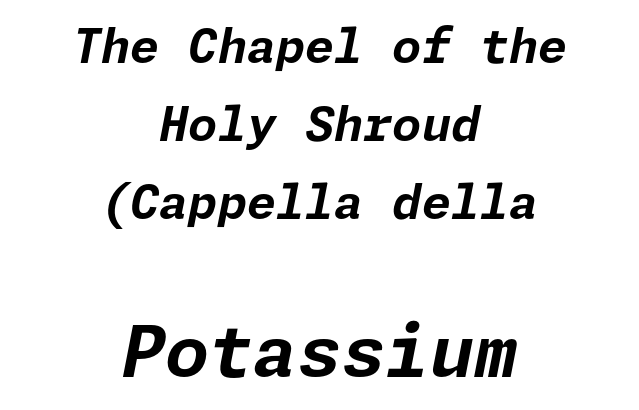
{"italic": "yes", "lean": "right", "slant_degrees": 11, "bold": "yes", "weight": "bold", "width": "normal", "stroke_contrast": "low", "x_height": "medium", "underline": "no", "align": "center", "line_spacing": "normal", "line_spacing_ratio": 1.66, "letter_spacing": "normal", "letter_spacing_em": 0.0, "larger_block": "second", "size_ratio": 1.51, "glyph_px": 71}
